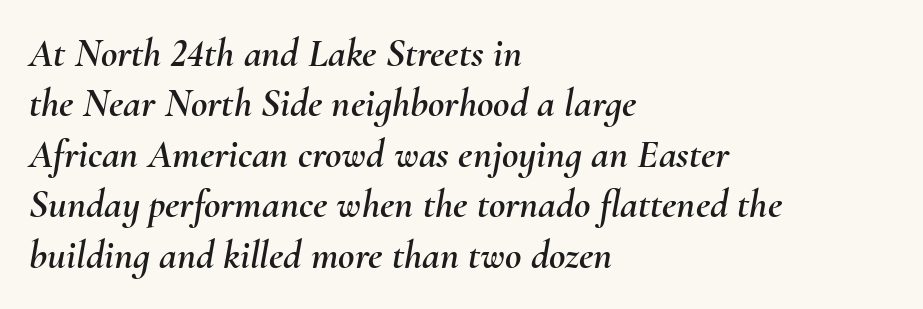
{"italic": "yes", "lean": "right", "slant_degrees": 10, "width": "normal", "stroke_contrast": "medium", "x_height": "small", "monospaced": "no", "underline": "no", "align": "left", "line_spacing": "normal", "line_spacing_ratio": 1.26, "letter_spacing": "normal", "letter_spacing_em": 0.0, "glyph_px": 40}
